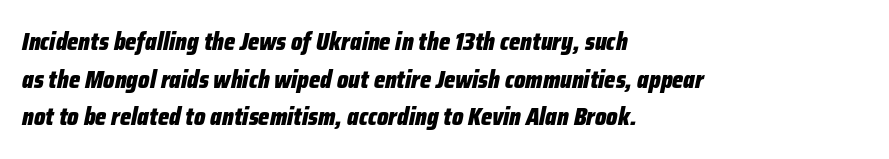
You'd pick this weight for a headline — it's a proper bold. Type without underlining. Horizontal alignment here is leftward, the default for most running prose. The face used here is rendered with its standard letterfit. The space between consecutive lines is moderate.
